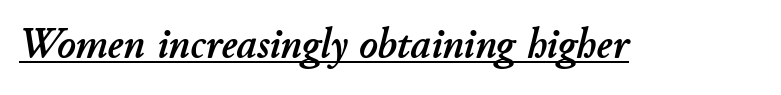
Q: Is the text italic (slanted)? A: Yes, it leans right by about 11 degrees.
Q: Is the text underlined? A: Yes.
Q: Is the spacing between letters normal or unusually wide? A: Normal.
Q: Width (condensed, normal, or wide)? A: Normal.
Q: Stroke contrast? A: Low.
Q: x-height? A: Small.
Q: Monospaced? A: No.
